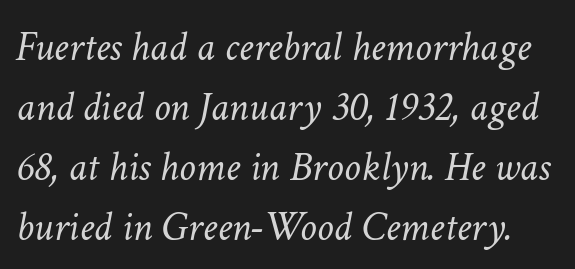
The image shows 42 px light type, italic (leaning right); set normal line spacing (1.43x), normal letter spacing, not underlined; low stroke contrast and a medium x-height.
